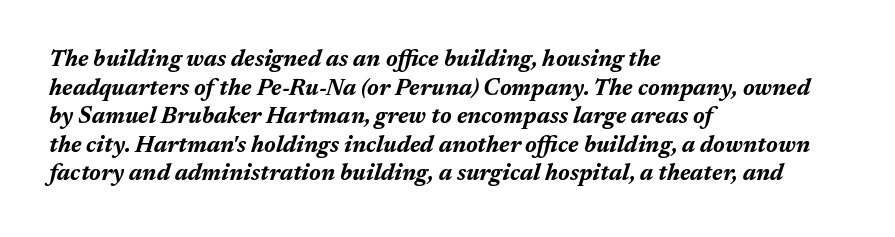
Q: Is the text bold? A: Yes.
Q: Is the text italic (slanted)? A: Yes, it leans right by about 17 degrees.
Q: Is the text underlined? A: No.
Q: How is the paragraph aligned? A: Left-aligned.
Q: Is the spacing between letters normal or unusually wide? A: Normal.
